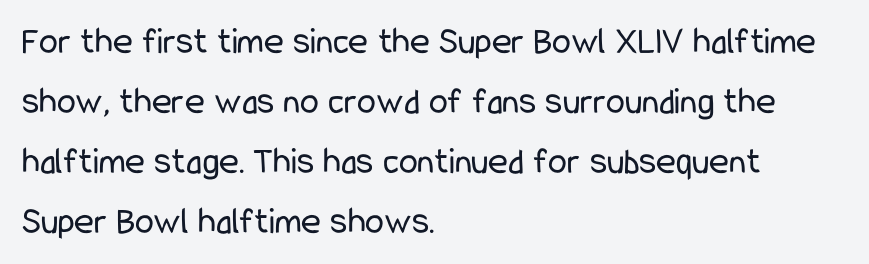
Q: Is the text bold? A: No.
Q: Is the text italic (slanted)? A: No, it is upright.
Q: Is the typeface a serif or a sans-serif typeface? A: Sans-serif.
Q: Is the text underlined? A: No.
Q: How is the paragraph aligned? A: Left-aligned.
Q: Is the spacing between letters normal or unusually wide? A: Normal.
Q: Is the spacing between lines tight, normal or loose? A: Normal.
Q: Width (condensed, normal, or wide)? A: Condensed.
Q: Stroke contrast? A: Low.
Q: x-height? A: Medium.
Q: Monospaced? A: No.
